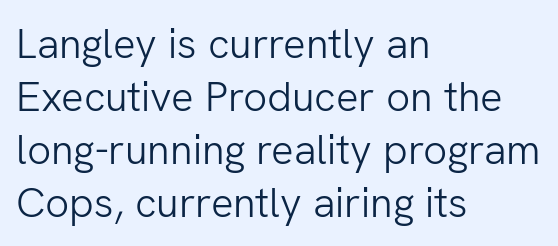
The image shows 42 px light sans-serif type, upright; set left-aligned, normal line spacing (1.26x), normal letter spacing, not underlined; low stroke contrast and a medium x-height.
